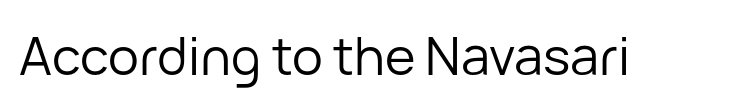
Q: Is the text bold? A: No.
Q: Is the text italic (slanted)? A: No, it is upright.
Q: Is the typeface a serif or a sans-serif typeface? A: Sans-serif.
Q: Is the text underlined? A: No.
Q: Is the spacing between letters normal or unusually wide? A: Normal.
Q: Width (condensed, normal, or wide)? A: Normal.
Q: Stroke contrast? A: Low.
Q: x-height? A: Medium.
Q: Monospaced? A: No.
